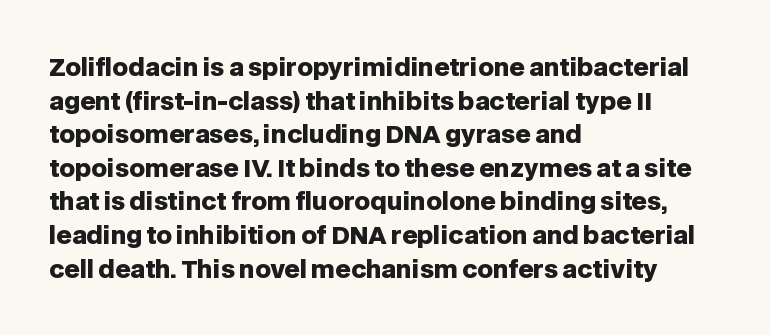
The image shows 24 px bold type, upright; set left-aligned, normal line spacing (1.4x), normal letter spacing, not underlined.
